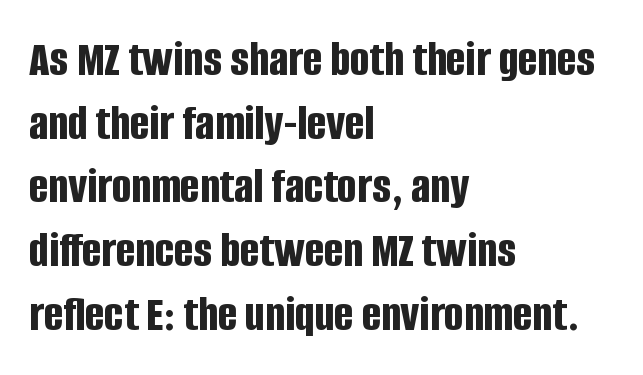
The image shows 51 px bold, condensed sans-serif type, upright; set left-aligned, normal line spacing (1.25x), normal letter spacing, not underlined; low stroke contrast and a large x-height.
